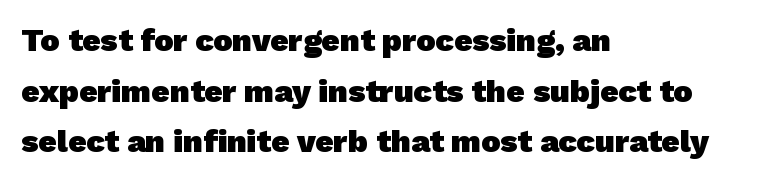
Q: Is the text bold? A: Yes.
Q: Is the typeface a serif or a sans-serif typeface? A: Sans-serif.
Q: Is the text underlined? A: No.
Q: How is the paragraph aligned? A: Left-aligned.
Q: Is the spacing between letters normal or unusually wide? A: Normal.
Q: Is the spacing between lines tight, normal or loose? A: Normal.
Q: Width (condensed, normal, or wide)? A: Normal.
Q: Stroke contrast? A: Low.
Q: x-height? A: Medium.
Q: Monospaced? A: No.
